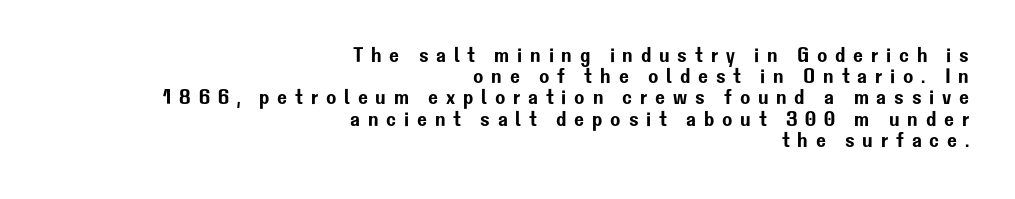
The image shows 21 px text type, upright; set right-aligned, tight line spacing (1.01x), unusually wide letter spacing (+0.37 em), not underlined.
